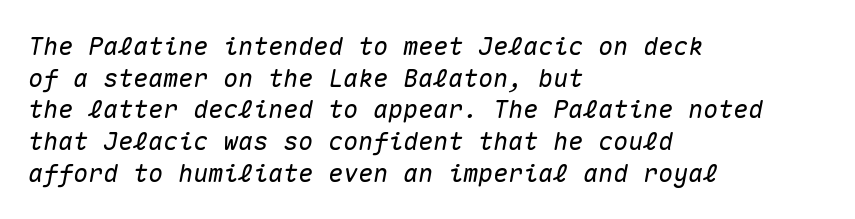
The paragraph has a hard left edge and a soft right edge. Italic? Definitely — the glyphs are oblique. Bare-footed words on every line. Vertical spacing — default. The type is set solid horizontally, with unmodified tracking.
